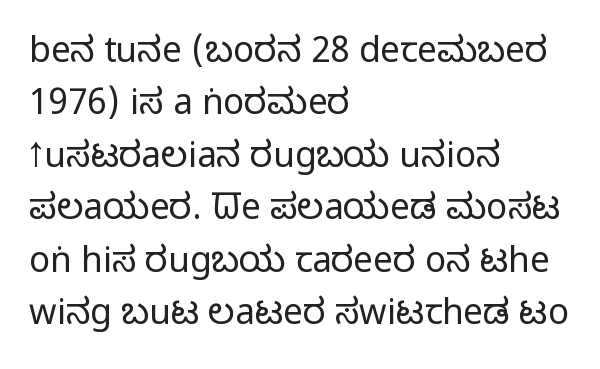
All the whitespace from short lines collects on the right. The rows are spaced the way most documents space them. Unbolded letterforms with no extra heft. Characters follow at the spacing the type designer built in. This rendering features lettering with no underline. Italic: no, the glyphs are upright roman.
